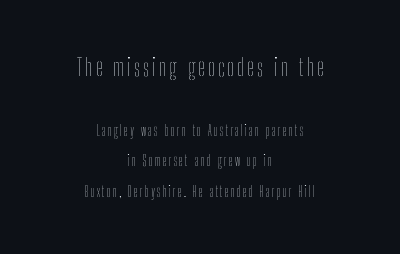
The letters in the upper block stand taller than those in the block below. The font's upright variant was chosen for this text. Unbolded letterforms with no extra heft. Line starts and ends both wander, symmetrically.
